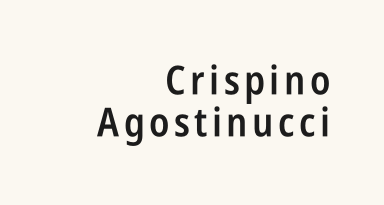
The gap between lines stays unmarked. The lines are packed closely together with very little leading. Is the block centered? No — it sits flush against the right margin. Posture: straight, roman, zero tilt. You could not count columns in this text — the font is proportionally spaced. Stroke terminals: plain, sans-serif.
